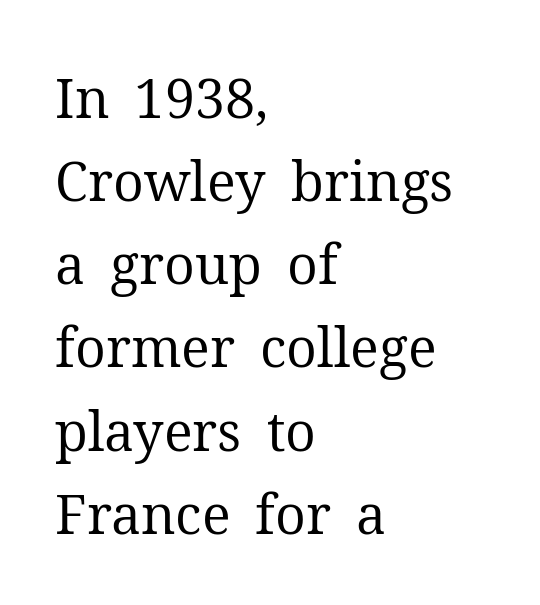
Do the characters align in a grid? No, the font is proportional. These glyphs show unthickened strokes, regular width or finer. A clean baseline with only descenders dipping below it. Does extra space separate the letters? No, they use regular spacing. This block has exactly the height ordinary leading produces.
